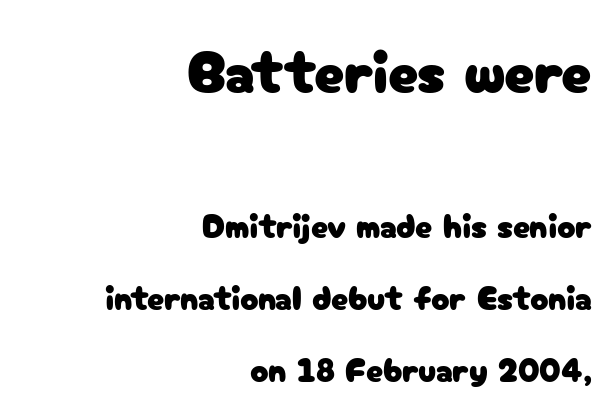
The lines are spread far apart with generous leading. The passage shown is typed in a proportional face where columns would drift. Every character sits straight up, as roman type does. These lines are set flush right with a ragged left edge. Size contrast runs from large at the top to small at the bottom.
